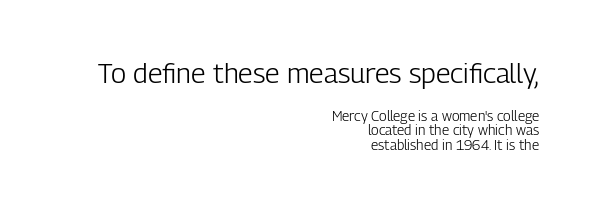
Q: Is the text bold? A: No.
Q: Is the text italic (slanted)? A: No, it is upright.
Q: Is the typeface a serif or a sans-serif typeface? A: Sans-serif.
Q: Is the text underlined? A: No.
Q: How is the paragraph aligned? A: Right-aligned.
Q: Is the spacing between letters normal or unusually wide? A: Normal.
Q: Is the spacing between lines tight, normal or loose? A: Tight.
Q: Which block of text is set in a larger size, the first (top) or the second (bottom)? A: The first (top) one.
Q: Width (condensed, normal, or wide)? A: Condensed.
Q: Stroke contrast? A: Low.
Q: x-height? A: Medium.
Q: Monospaced? A: No.
